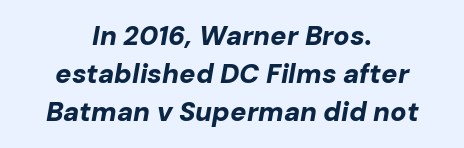
Q: Is the text bold? A: Yes.
Q: Is the text italic (slanted)? A: Yes, it leans right by about 10 degrees.
Q: Is the text underlined? A: No.
Q: How is the paragraph aligned? A: Centered.
Q: Is the spacing between letters normal or unusually wide? A: Normal.
Q: Is the spacing between lines tight, normal or loose? A: Normal.
